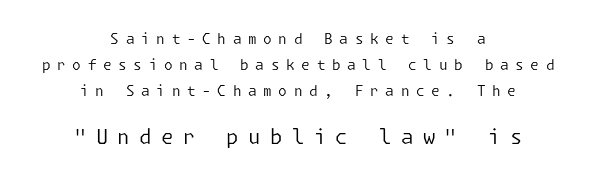
Q: Is the text bold? A: No.
Q: Is the text italic (slanted)? A: No, it is upright.
Q: Is the text underlined? A: No.
Q: How is the paragraph aligned? A: Centered.
Q: Is the spacing between letters normal or unusually wide? A: Unusually wide.
Q: Which block of text is set in a larger size, the first (top) or the second (bottom)? A: The second (bottom) one.
